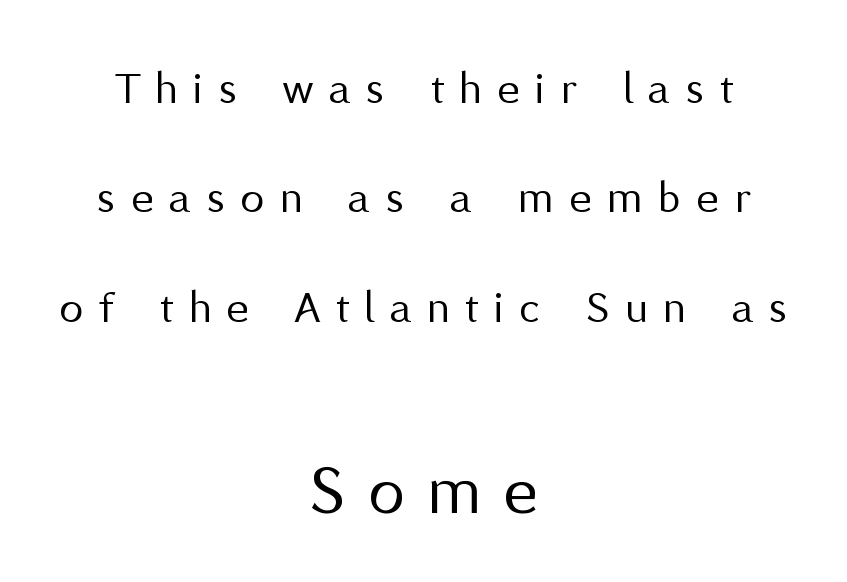
Q: Is the text bold? A: No.
Q: Is the text italic (slanted)? A: No, it is upright.
Q: Is the typeface a serif or a sans-serif typeface? A: Sans-serif.
Q: Is the text underlined? A: No.
Q: How is the paragraph aligned? A: Centered.
Q: Is the spacing between letters normal or unusually wide? A: Unusually wide.
Q: Is the spacing between lines tight, normal or loose? A: Loose.
Q: Which block of text is set in a larger size, the first (top) or the second (bottom)? A: The second (bottom) one.
Q: Width (condensed, normal, or wide)? A: Normal.
Q: Stroke contrast? A: Medium.
Q: x-height? A: Medium.
Q: Monospaced? A: No.
